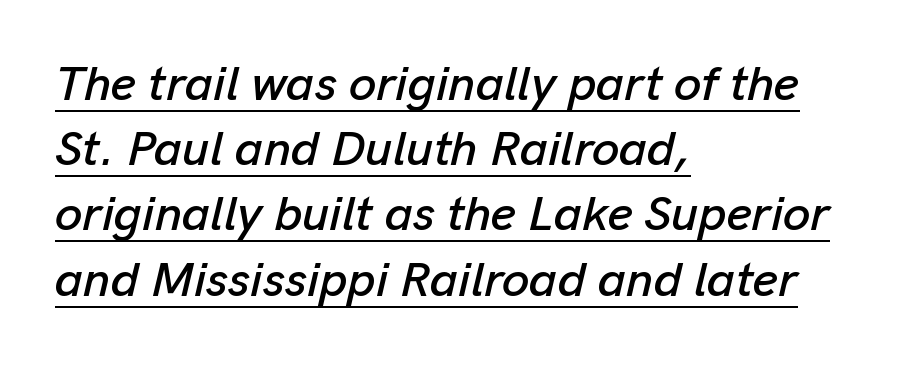
{"italic": "yes", "lean": "right", "slant_degrees": 13, "width": "normal", "stroke_contrast": "low", "x_height": "medium", "monospaced": "no", "underline": "yes", "align": "left", "line_spacing": "normal", "line_spacing_ratio": 1.33, "letter_spacing": "normal", "letter_spacing_em": 0.0, "glyph_px": 49}
